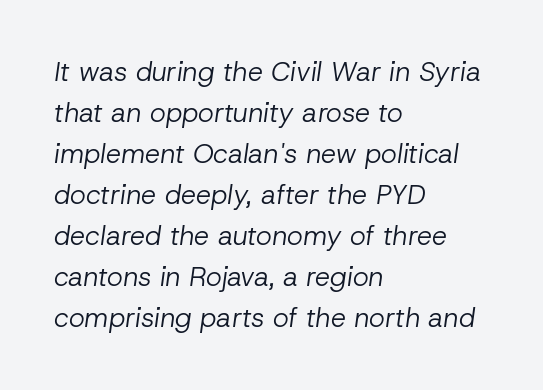
The image shows 27 px text type, italic (leaning right); set left-aligned, normal line spacing (1.52x), normal letter spacing, not underlined.
